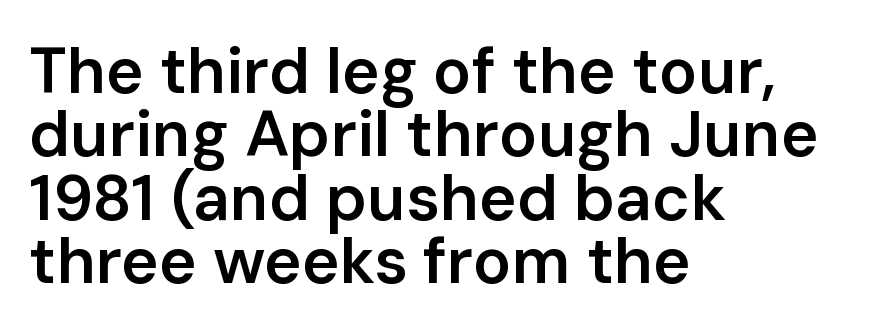
Q: Is the text bold? A: Semi-bold.
Q: Is the text italic (slanted)? A: No, it is upright.
Q: Is the typeface a serif or a sans-serif typeface? A: Sans-serif.
Q: Is the text underlined? A: No.
Q: How is the paragraph aligned? A: Left-aligned.
Q: Is the spacing between letters normal or unusually wide? A: Normal.
Q: Is the spacing between lines tight, normal or loose? A: Tight.
Q: Width (condensed, normal, or wide)? A: Normal.
Q: Stroke contrast? A: Low.
Q: x-height? A: Medium.
Q: Monospaced? A: No.
